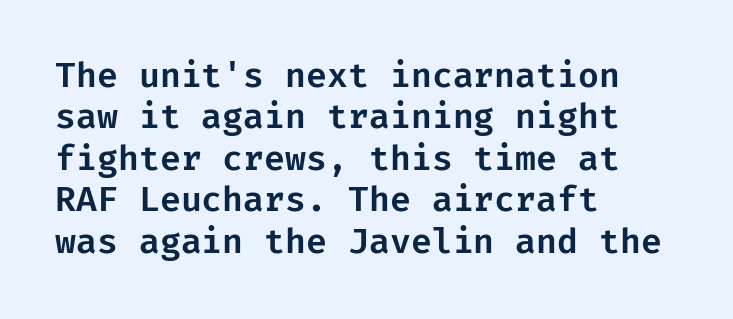
{"serif": "no", "italic": "no", "width": "normal", "stroke_contrast": "low", "x_height": "medium", "underline": "no", "align": "left", "line_spacing_ratio": 1.22, "letter_spacing": "normal", "letter_spacing_em": 0.0, "glyph_px": 34}
